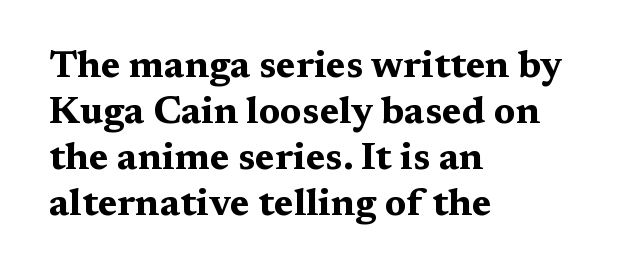
The image shows 38 px bold, wide serif type, upright; set left-aligned, line spacing 1.21x, normal letter spacing, not underlined; medium stroke contrast and a medium x-height.
